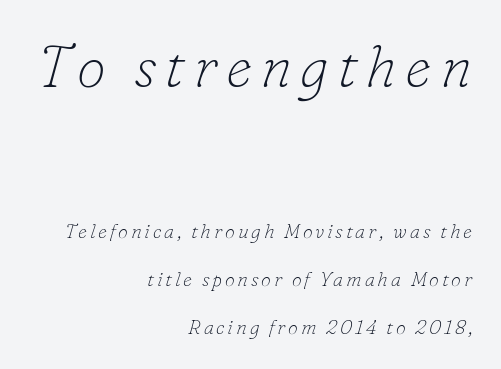
Looks like regular typesetting: each glyph gets only the width it needs. This is oblique type, the kind used for emphasis or titles. Interline gaps are noticeably wide in this sample. The initial chunk of copy outweighs the following chunk in type size.
